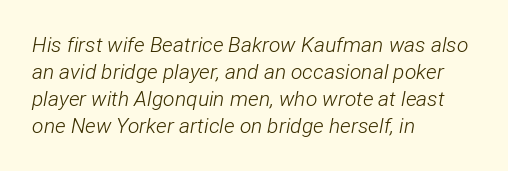
The image shows 21 px text type, italic (leaning right); set left-aligned, normal line spacing (1.28x), normal letter spacing, not underlined.
